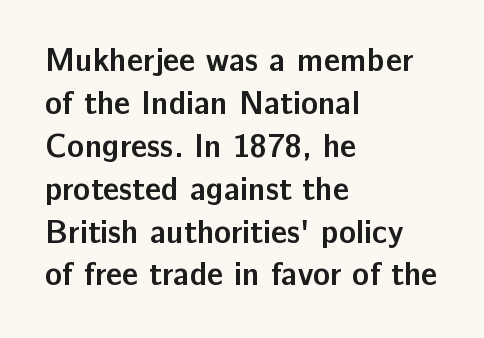
The axis of the letterforms is exactly vertical. Successive baselines arrive at the customary interval. Character widths vary here, with narrow letters taking less room than wide ones. Plain, unruled lines of type.
